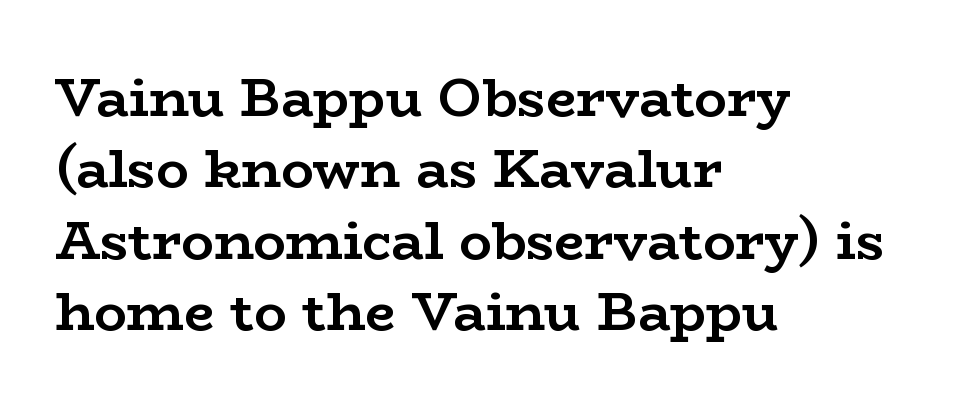
{"serif": "yes", "italic": "no", "bold": "yes", "weight": "semibold", "width": "wide", "stroke_contrast": "low", "x_height": "medium", "monospaced": "no", "underline": "no", "align": "left", "line_spacing": "normal", "line_spacing_ratio": 1.32, "letter_spacing": "normal", "letter_spacing_em": 0.0, "glyph_px": 54}
